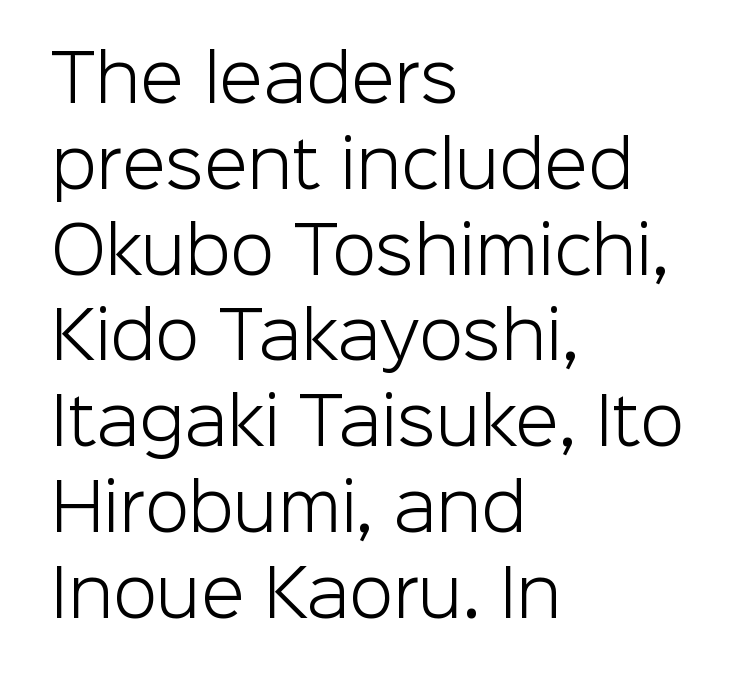
Each letter's strokes conclude bluntly, with no projecting serifs. The setting favours the left margin, as ordinary paragraphs usually do. Check the space under the baseline: it is left empty. Evenly set lines give the paragraph a standard silhouette. The rendering uses natural spacing where letterforms have individual widths.
